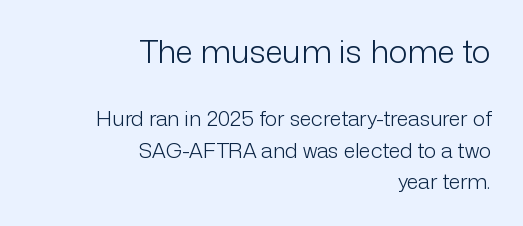
Q: Is the text bold? A: No.
Q: Is the text italic (slanted)? A: No, it is upright.
Q: Is the typeface a serif or a sans-serif typeface? A: Sans-serif.
Q: Is the text underlined? A: No.
Q: How is the paragraph aligned? A: Right-aligned.
Q: Is the spacing between letters normal or unusually wide? A: Normal.
Q: Is the spacing between lines tight, normal or loose? A: Normal.
Q: Which block of text is set in a larger size, the first (top) or the second (bottom)? A: The first (top) one.
Q: Width (condensed, normal, or wide)? A: Normal.
Q: Stroke contrast? A: Low.
Q: x-height? A: Medium.
Q: Monospaced? A: No.
